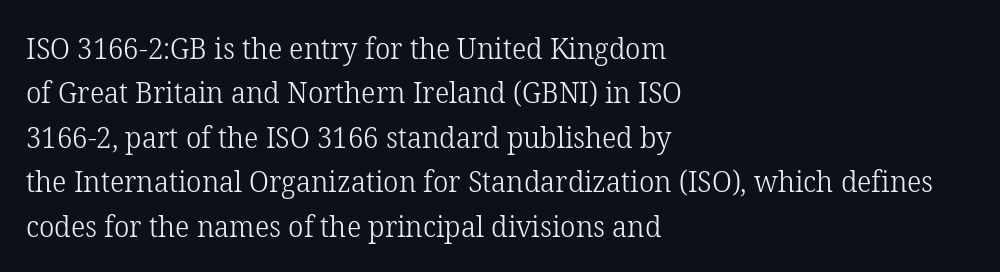
Stroke mass is kept to a normal reading level or below. In terms of letterform style, serifs are clearly present. Is the letter spacing exaggerated? No — it looks like the ordinary default. The zone under the glyphs is completely vacant.
